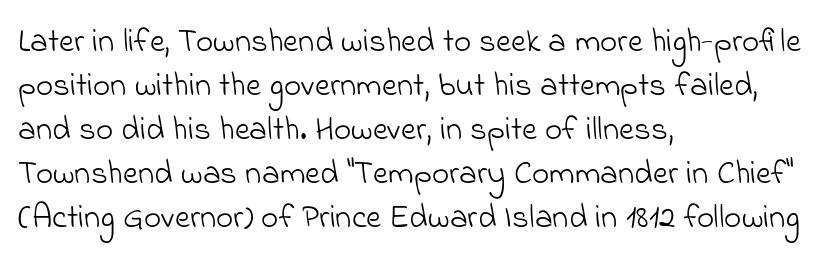
{"serif": "no", "bold": "no", "weight": "light", "width": "normal", "stroke_contrast": "low", "x_height": "small", "monospaced": "no", "underline": "no", "align": "left", "line_spacing": "normal", "line_spacing_ratio": 1.33, "letter_spacing": "normal", "letter_spacing_em": 0.0, "glyph_px": 33}
